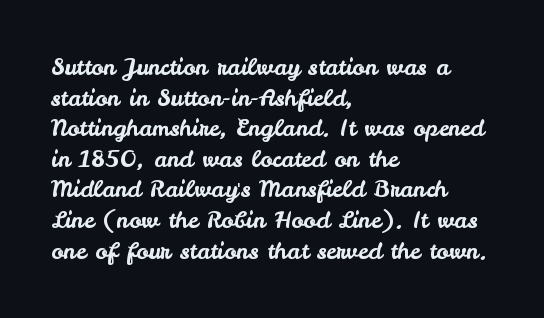
Q: Is the text italic (slanted)? A: Yes.
Q: Is the text underlined? A: No.
Q: How is the paragraph aligned? A: Left-aligned.
Q: Is the spacing between letters normal or unusually wide? A: Normal.
Q: Is the spacing between lines tight, normal or loose? A: Normal.
